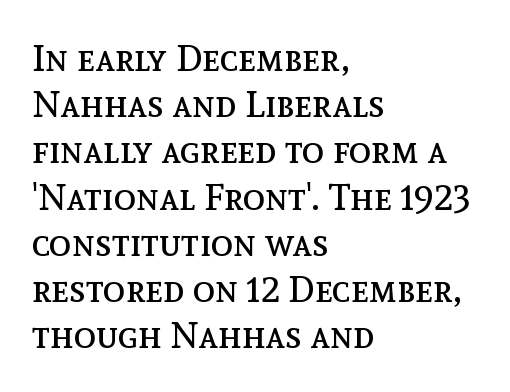
Q: Is the text bold? A: No.
Q: Is the text italic (slanted)? A: No, it is upright.
Q: Is the text underlined? A: No.
Q: How is the paragraph aligned? A: Left-aligned.
Q: Is the spacing between letters normal or unusually wide? A: Normal.
Q: Is the spacing between lines tight, normal or loose? A: Normal.
Q: Width (condensed, normal, or wide)? A: Normal.
Q: x-height? A: Medium.
Q: Monospaced? A: No.
